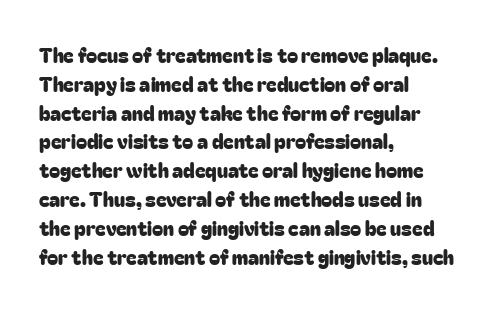
Default kerning and tracking; the words read as compact shapes. The type sits square on the baseline with zero lean. How would I describe the line gaps? Plain and ordinary. The zone under the glyphs is completely vacant. The lines are quadded left.
